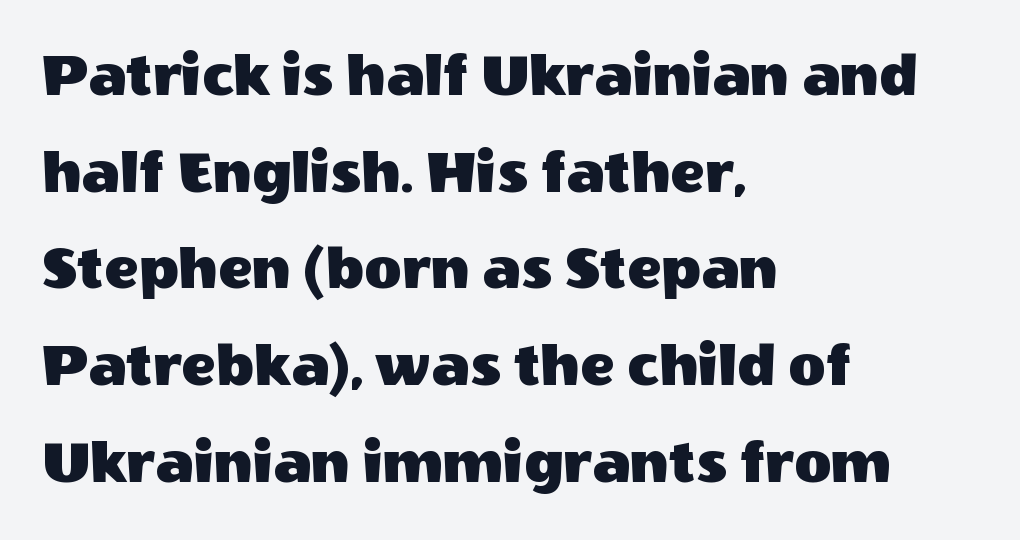
Q: Is the text italic (slanted)? A: No, it is upright.
Q: Is the typeface a serif or a sans-serif typeface? A: Sans-serif.
Q: Is the text underlined? A: No.
Q: How is the paragraph aligned? A: Left-aligned.
Q: Is the spacing between letters normal or unusually wide? A: Normal.
Q: Is the spacing between lines tight, normal or loose? A: Normal.
Q: Width (condensed, normal, or wide)? A: Normal.
Q: x-height? A: Large.
Q: Monospaced? A: No.
